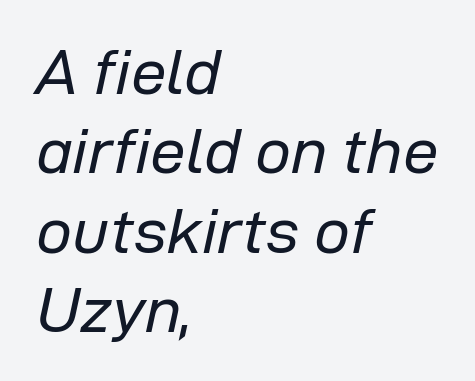
The foot of each line stays bare and open. Posture: slanted. The letters look calm and open, with moderate or lighter stems. Looks like regular typesetting: each glyph gets only the width it needs.
